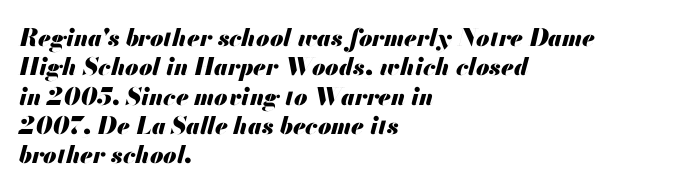
The image shows 24 px bold type, italic (leaning right); set left-aligned, line spacing 1.22x, normal letter spacing, not underlined.
